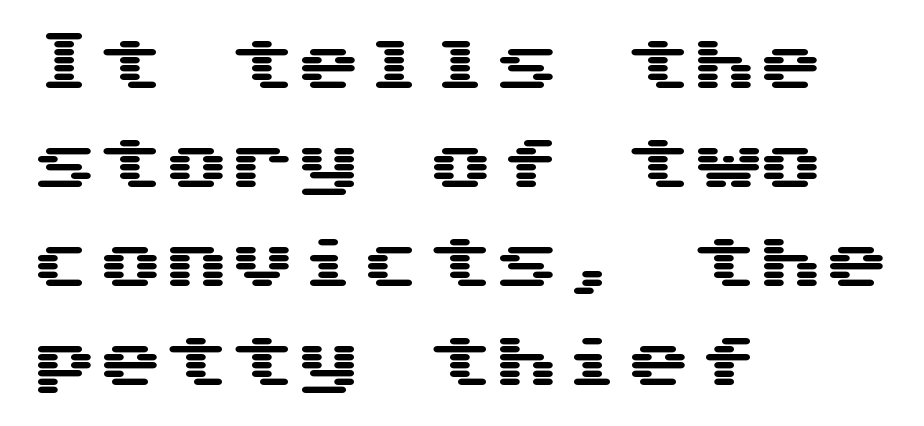
{"serif": "no", "italic": "no", "width": "wide", "stroke_contrast": "medium", "x_height": "medium", "underline": "no", "align": "left", "line_spacing": "normal", "line_spacing_ratio": 1.5, "letter_spacing": "normal", "letter_spacing_em": 0.0, "glyph_px": 66}
